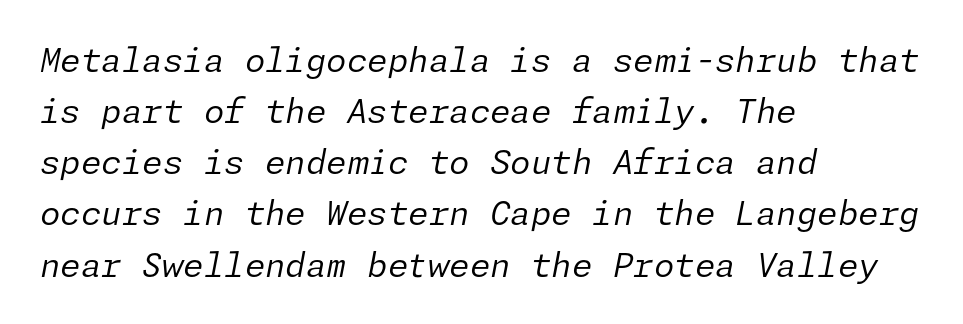
The image shows 33 px regular-weight type, italic (leaning right); set left-aligned, normal line spacing (1.55x), normal letter spacing, not underlined; low stroke contrast and a medium x-height.
